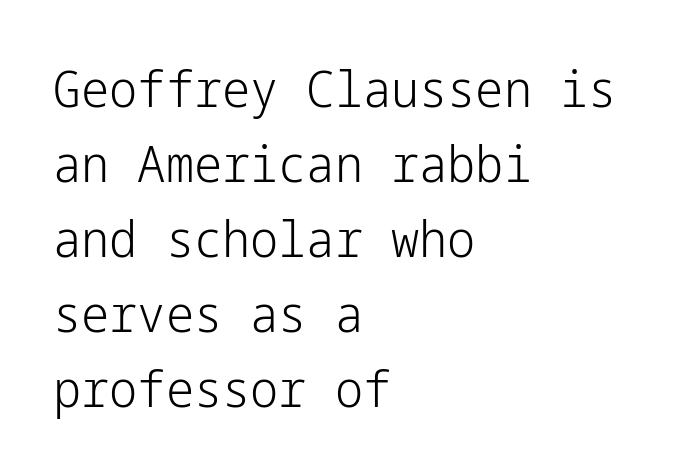
{"serif": "no", "italic": "no", "bold": "no", "weight": "light", "width": "normal", "stroke_contrast": "low", "x_height": "medium", "underline": "no", "align": "left", "line_spacing": "normal", "line_spacing_ratio": 1.5, "letter_spacing": "normal", "letter_spacing_em": 0.0, "glyph_px": 50}
